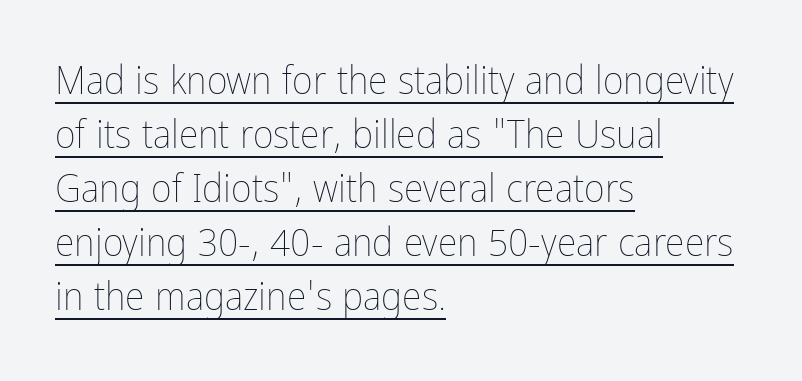
The image shows 40 px thin, condensed type, upright; set left-aligned, normal line spacing (1.35x), normal letter spacing, underlined; low stroke contrast and a medium x-height.
